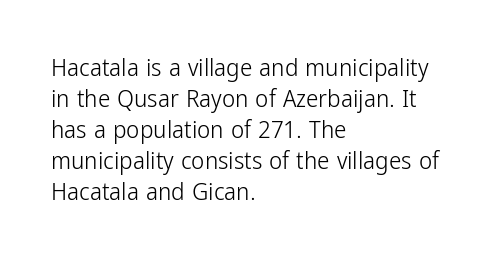
A light-to-regular cut is what we see here. Clear beneath every line of the passage. Vertical strokes here are truly vertical. The passage shown has conventional tracking throughout. Leftover space on each line is placed entirely after the last word.
